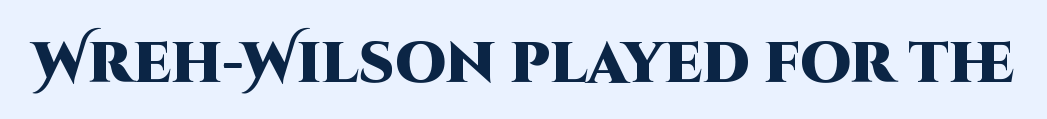
{"serif": "no", "italic": "no", "bold": "yes", "weight": "heavy", "width": "normal", "stroke_contrast": "high", "x_height": "large", "monospaced": "no", "underline": "no", "letter_spacing": "normal", "letter_spacing_em": 0.0, "glyph_px": 57}
